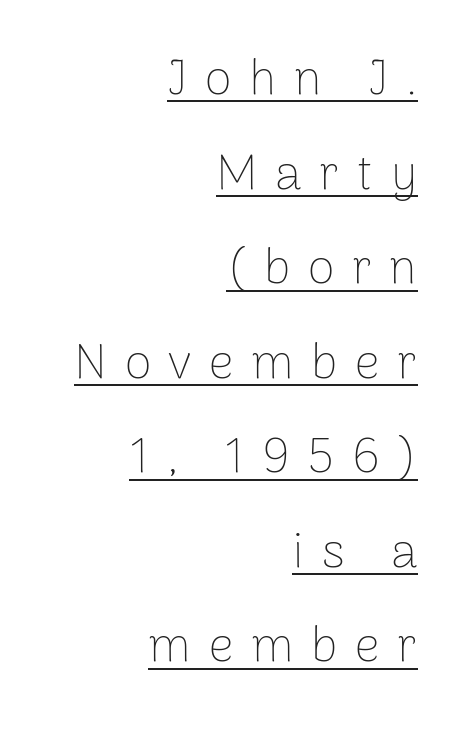
Leftover space on each line is placed entirely before the opening word. This is not heavy type; no bold has been used. Descenders here cross a horizontal rule under the line. A typesetter would mark this as roman, not italic. The leading is generous, giving the passage an open texture.
